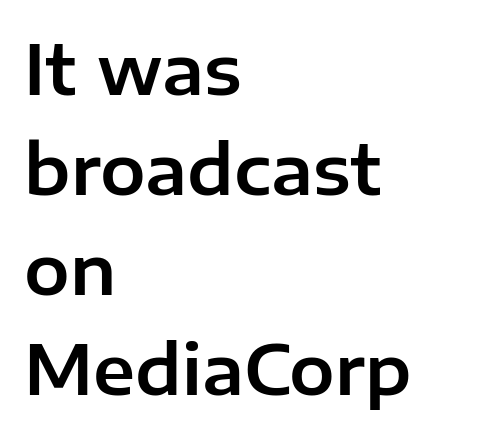
The area under the type is left untouched. Students, observe: this is what conventionally led text looks like. The passage is arranged the way most books set body copy — flush left. Default kerning and tracking; the words read as compact shapes. The passage shown is typed in a proportional face where columns would drift. This rendering employs a face without finishing strokes, i.e., a sans-serif.
